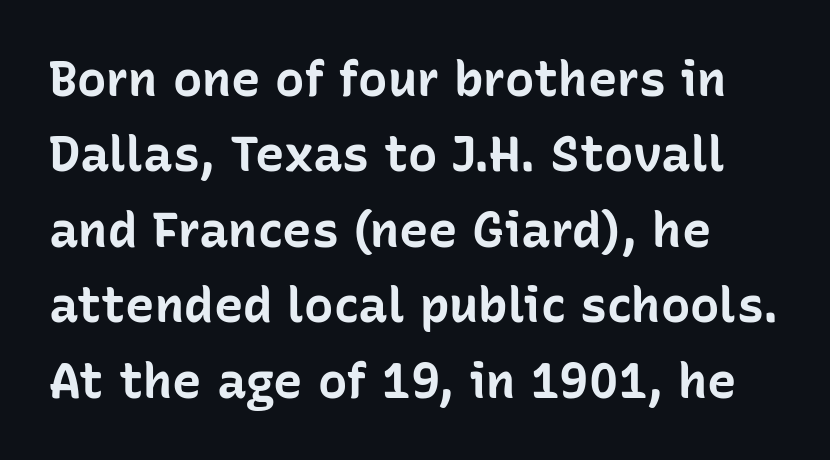
{"serif": "no", "italic": "no", "bold": "yes", "weight": "bold", "width": "normal", "stroke_contrast": "low", "x_height": "medium", "monospaced": "no", "underline": "no", "line_spacing": "normal", "line_spacing_ratio": 1.54, "letter_spacing": "normal", "letter_spacing_em": 0.0, "glyph_px": 49}
